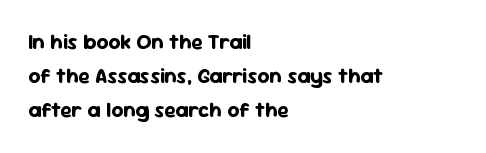
Q: Is the text bold? A: Yes.
Q: Is the text italic (slanted)? A: No, it is upright.
Q: Is the text underlined? A: No.
Q: How is the paragraph aligned? A: Left-aligned.
Q: Is the spacing between letters normal or unusually wide? A: Normal.
Q: Is the spacing between lines tight, normal or loose? A: Normal.
